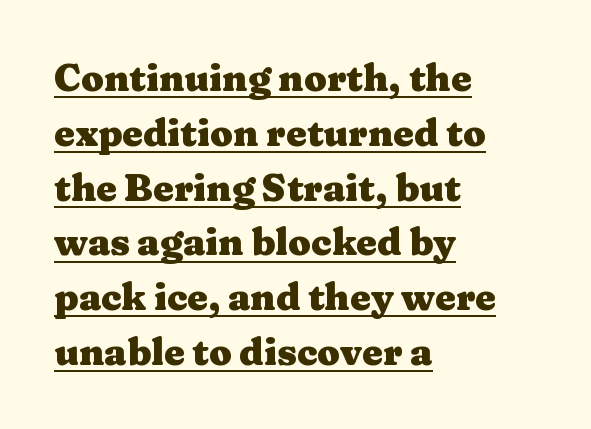
Q: Is the text bold? A: Yes.
Q: Is the text italic (slanted)? A: No, it is upright.
Q: Is the typeface a serif or a sans-serif typeface? A: Serif.
Q: Is the text underlined? A: Yes.
Q: How is the paragraph aligned? A: Left-aligned.
Q: Is the spacing between letters normal or unusually wide? A: Normal.
Q: Is the spacing between lines tight, normal or loose? A: Normal.
Q: Width (condensed, normal, or wide)? A: Wide.
Q: Stroke contrast? A: Medium.
Q: x-height? A: Medium.
Q: Monospaced? A: No.
